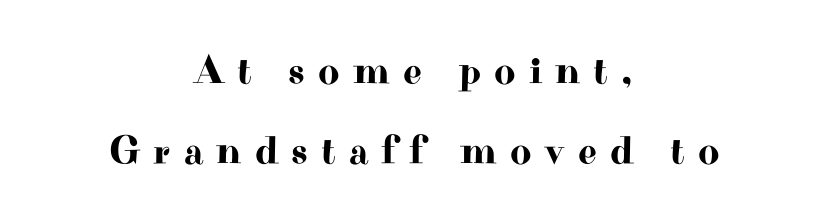
The words here are not underlined. You could not count columns in this text — the font is proportionally spaced. Check where the strokes stop: tiny serifs finish them off. A student would call this center alignment; a typographer would say set centered.
